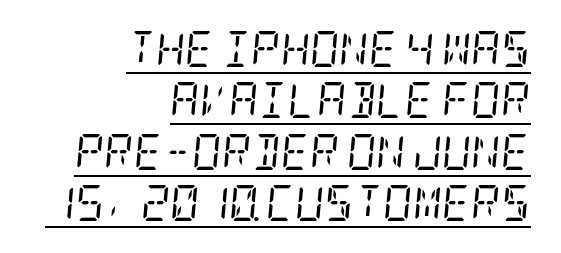
The text block is weighted toward the right margin, trailing off unevenly leftward. Leading matches the norm, producing a regular column. Stroke terminals: seriffed. Would a proofreader flag this as italicized? Yes. No heavy texture on the line: the type isn't bold.
